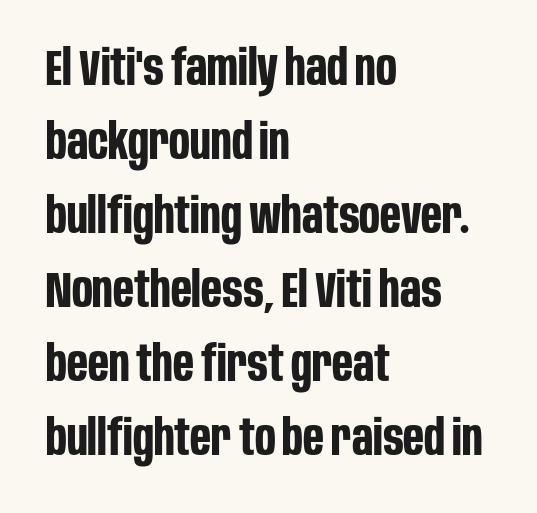
A student would call this left alignment; a typographer would say flush left, rag right. You could call the tracking neutral — neither tight nor loose. A typesetter would label this face a sans. The passage shown is typed in a proportional face where columns would drift. The characters look thick and weighty, a clear bold. Designer's note — italics off, roman on.
